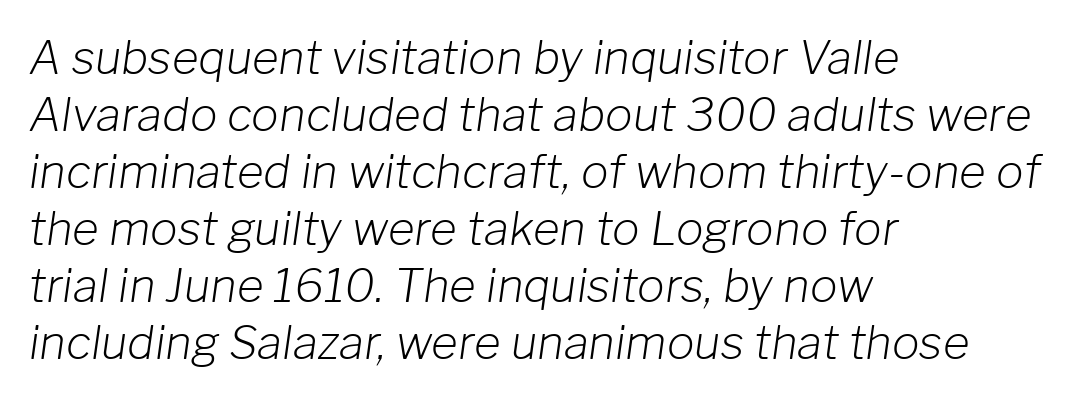
The image shows 46 px light type, italic (leaning right); set left-aligned, line spacing 1.24x, normal letter spacing, not underlined; low stroke contrast and a medium x-height.
